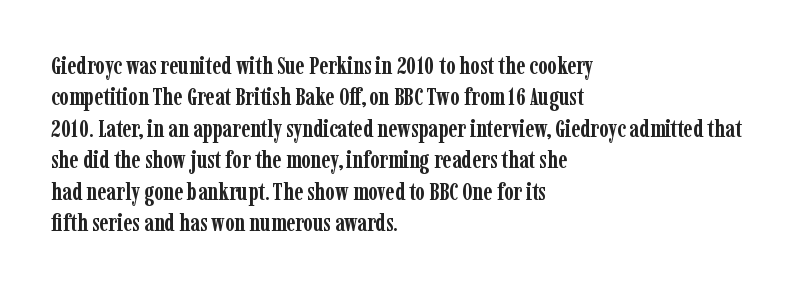
Q: Is the text bold? A: Yes.
Q: Is the text italic (slanted)? A: No, it is upright.
Q: Is the text underlined? A: No.
Q: How is the paragraph aligned? A: Left-aligned.
Q: Is the spacing between letters normal or unusually wide? A: Normal.
Q: Is the spacing between lines tight, normal or loose? A: Normal.
